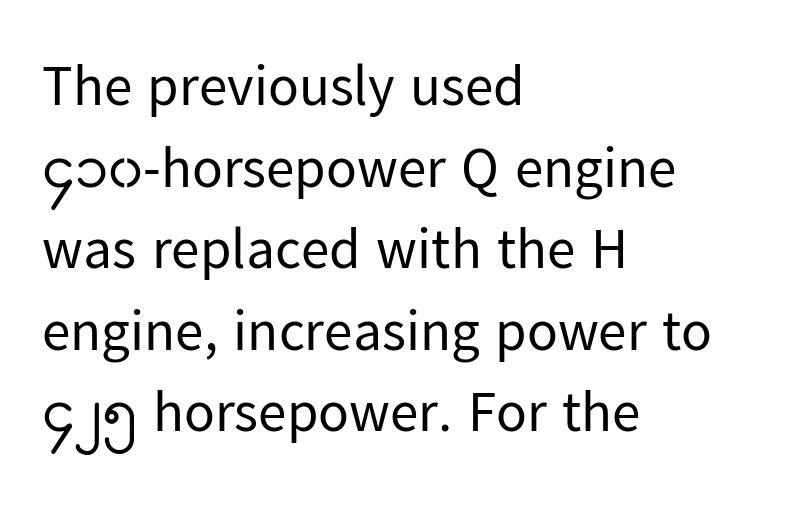
The specimen omits any rule beneath the text block's lines. Caption: multi-line text, flush left, ragged right. The face used here is rendered with its standard letterfit. Think of a printed novel: that variable character pitch is what you see here. Heaviness? Minimal to ordinary, like unemphasized prose. The axis of the letterforms is exactly vertical.
